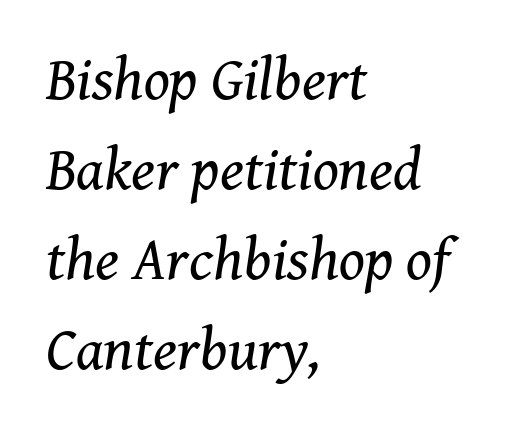
Looks like regular typesetting: each glyph gets only the width it needs. No chunkiness to these letters — they're not bold. Regarding leading, the lines here are spaced in the standard way. This rendering leaves character spacing at its baseline value. Regarding serifs, this sample has them. Yep, that's italic — everything's leaning.
